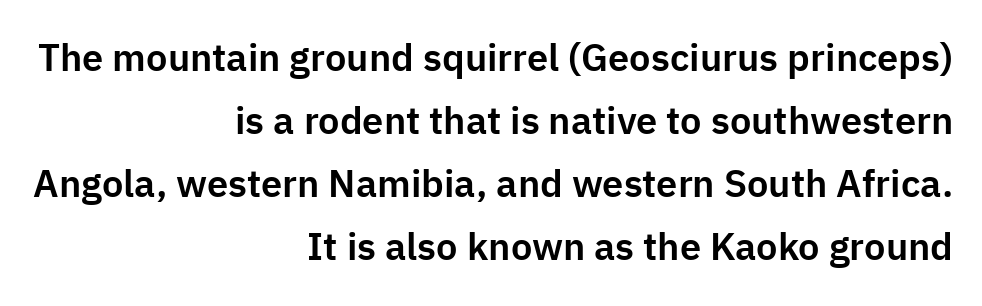
The image shows 38 px sans-serif type, upright; set right-aligned, normal line spacing (1.66x), normal letter spacing, not underlined; low stroke contrast and a medium x-height.
